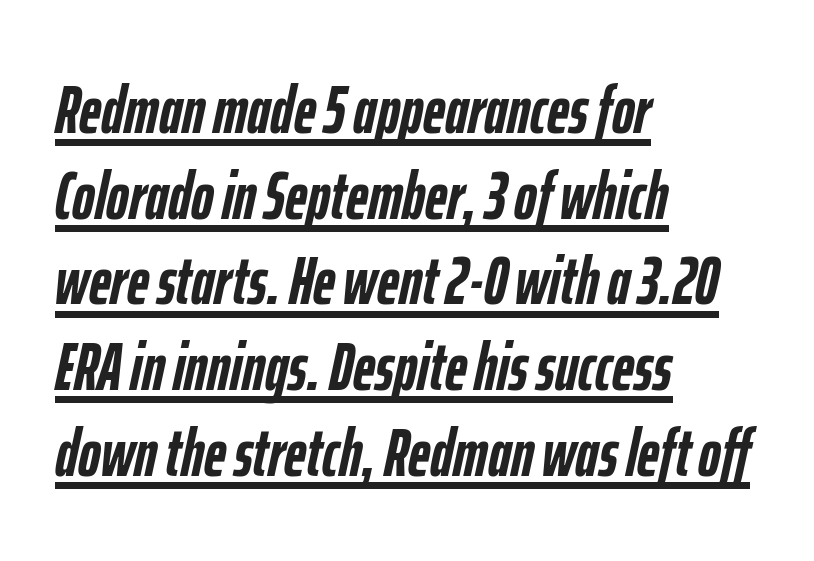
Q: Is the text bold? A: Yes.
Q: Is the text italic (slanted)? A: Yes, it leans right by about 12 degrees.
Q: Is the text underlined? A: Yes.
Q: How is the paragraph aligned? A: Left-aligned.
Q: Is the spacing between letters normal or unusually wide? A: Normal.
Q: Is the spacing between lines tight, normal or loose? A: Normal.
Q: Width (condensed, normal, or wide)? A: Condensed.
Q: Stroke contrast? A: Low.
Q: x-height? A: Medium.
Q: Monospaced? A: No.
